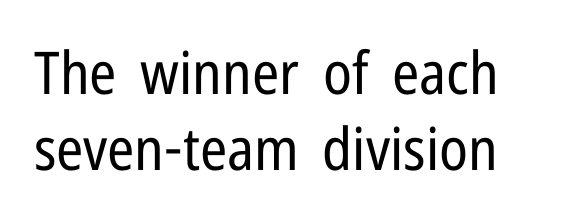
The letters stand upright; this is a roman face. The strip under each line holds only bare page. Default kerning and tracking; the words read as compact shapes. Here the designer chose a conventional face with non-uniform glyph widths. Summary of weight: not heavy and not bold. Does the type have serifs? No, each stem ends abruptly.
